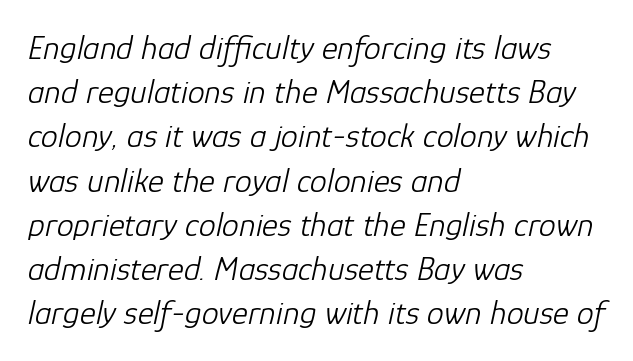
The image shows 34 px light type, italic (leaning right); set left-aligned, normal line spacing (1.3x), normal letter spacing, not underlined; low stroke contrast and a medium x-height.
